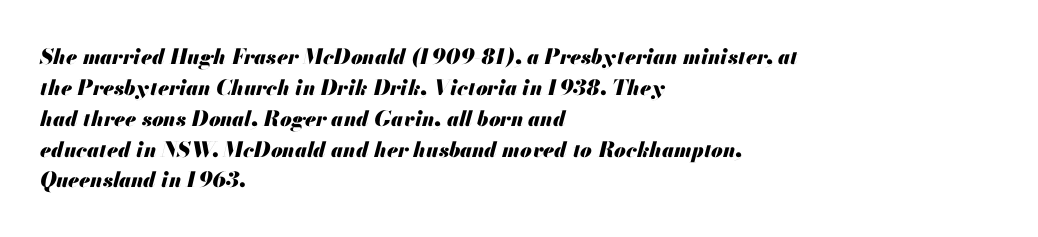
Its strokes are broad and dark, the hallmark of bold type. The lines sit at an ordinary, default distance from one another. The words here are not underlined. Does the lettering tilt? It does — this is italic. Caption: multi-line text, flush left, ragged right.
